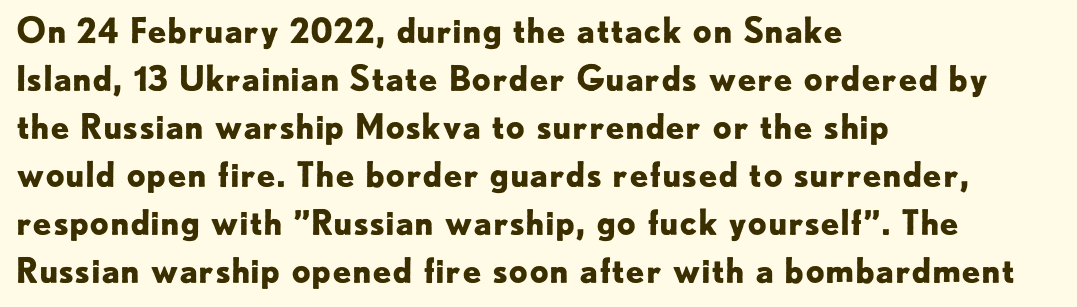
{"serif": "no", "italic": "no", "bold": "yes", "weight": "bold", "width": "normal", "stroke_contrast": "low", "x_height": "small", "monospaced": "no", "underline": "no", "align": "left", "line_spacing": "normal", "line_spacing_ratio": 1.41, "letter_spacing": "normal", "letter_spacing_em": 0.0, "glyph_px": 34}
